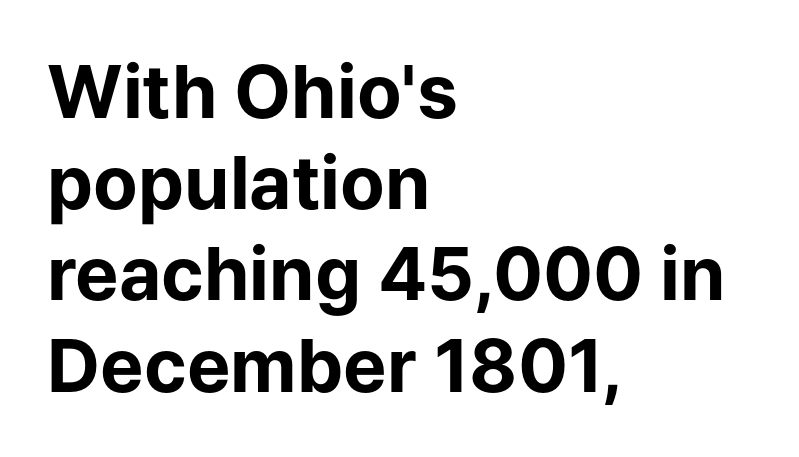
Q: Is the text bold? A: Yes.
Q: Is the text italic (slanted)? A: No, it is upright.
Q: Is the typeface a serif or a sans-serif typeface? A: Sans-serif.
Q: Is the text underlined? A: No.
Q: How is the paragraph aligned? A: Left-aligned.
Q: Is the spacing between letters normal or unusually wide? A: Normal.
Q: Is the spacing between lines tight, normal or loose? A: Normal.
Q: Width (condensed, normal, or wide)? A: Normal.
Q: Stroke contrast? A: Low.
Q: x-height? A: Medium.
Q: Monospaced? A: No.
